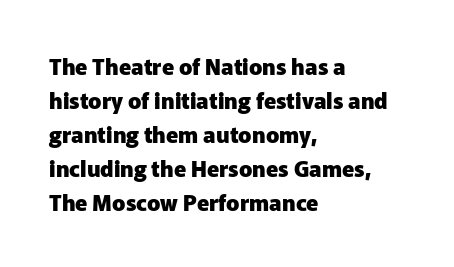
The image shows 22 px bold type, upright; set left-aligned, normal line spacing (1.54x), normal letter spacing, not underlined.
